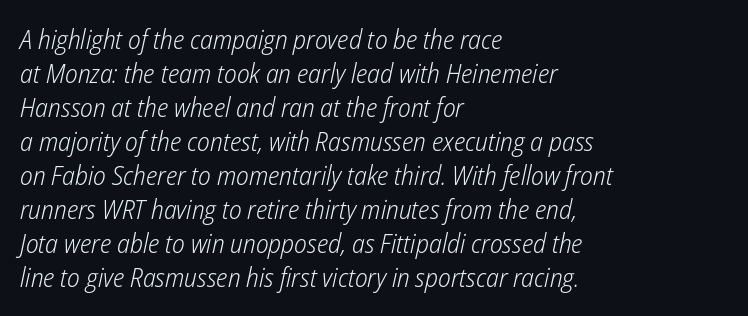
A classic flush-left, rag-right setting is used for this passage. Italic? Definitely — the glyphs are oblique. The space beneath each line is pristine and unruled. The rendering uses a moderate line-height, typical for paragraphs. Heft: none added — not bold.
